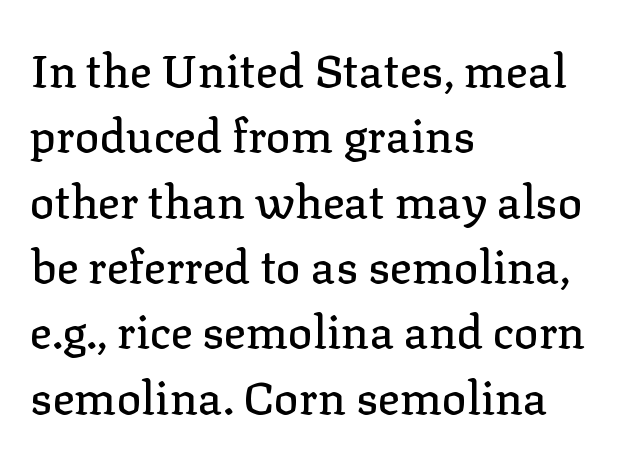
The image shows 46 px serif type, upright; set left-aligned, normal line spacing (1.42x), normal letter spacing, not underlined; low stroke contrast and a medium x-height.
